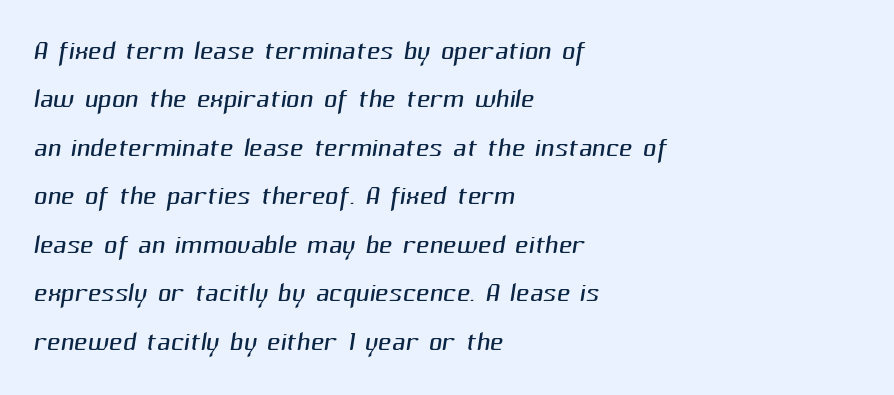
{"serif": "no", "bold": "no", "weight": "light", "width": "normal", "stroke_contrast": "medium", "x_height": "medium", "monospaced": "no", "underline": "no", "align": "left", "line_spacing": "normal", "line_spacing_ratio": 1.31, "letter_spacing": "normal", "letter_spacing_em": 0.0, "glyph_px": 37}
